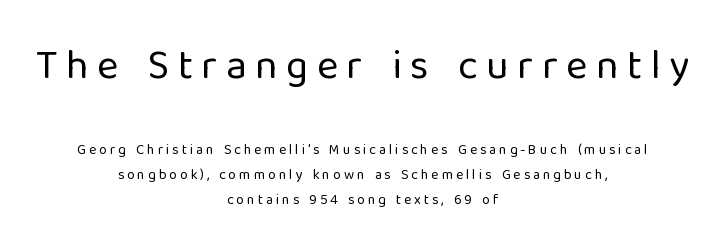
{"serif": "no", "italic": "no", "bold": "no", "weight": "regular", "width": "normal", "stroke_contrast": "low", "x_height": "medium", "monospaced": "no", "underline": "no", "align": "center", "line_spacing_ratio": 1.77, "letter_spacing": "wide", "letter_spacing_em": 0.21, "larger_block": "first", "size_ratio": 2.93, "glyph_px": 41}
